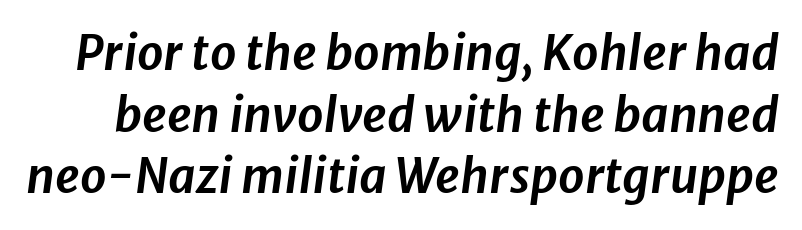
{"italic": "yes", "lean": "right", "slant_degrees": 8, "width": "normal", "stroke_contrast": "low", "x_height": "medium", "monospaced": "no", "underline": "no", "line_spacing": "normal", "line_spacing_ratio": 1.31, "letter_spacing": "normal", "letter_spacing_em": 0.0, "glyph_px": 47}
